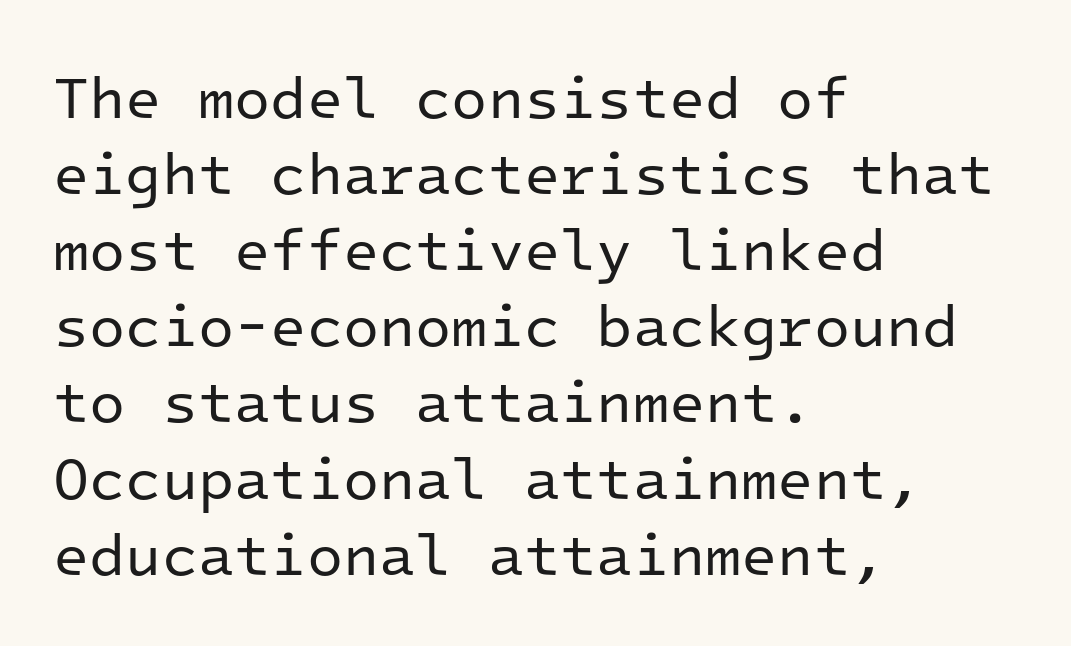
Q: Is the text bold? A: No.
Q: Is the text italic (slanted)? A: No, it is upright.
Q: Is the typeface a serif or a sans-serif typeface? A: Sans-serif.
Q: Is the text underlined? A: No.
Q: How is the paragraph aligned? A: Left-aligned.
Q: Is the spacing between letters normal or unusually wide? A: Normal.
Q: Is the spacing between lines tight, normal or loose? A: Normal.
Q: Width (condensed, normal, or wide)? A: Normal.
Q: Stroke contrast? A: Low.
Q: x-height? A: Medium.
Q: Monospaced? A: Yes.
